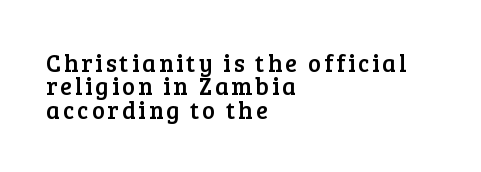
{"italic": "no", "underline": "no", "align": "left", "line_spacing": "tight", "line_spacing_ratio": 0.97, "glyph_px": 24}
